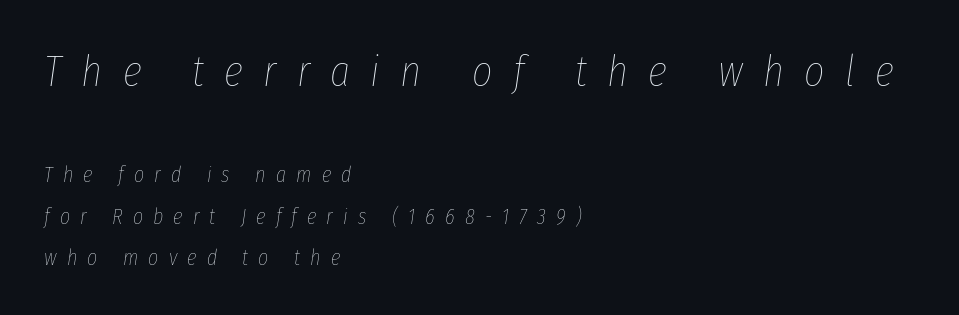
The image shows 44 px thin, condensed type, italic (leaning right); set left-aligned, line spacing 1.87x, unusually wide letter spacing (+0.46 em), not underlined; the first (top) block is 2.0x larger; low stroke contrast and a medium x-height.
